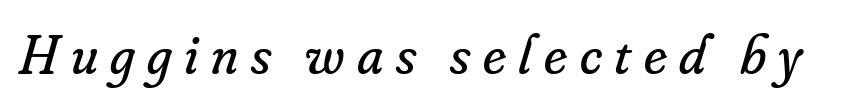
{"serif": "yes", "italic": "yes", "lean": "right", "slant_degrees": 16, "bold": "no", "weight": "regular", "width": "normal", "stroke_contrast": "low", "x_height": "small", "monospaced": "no", "underline": "no", "letter_spacing": "wide", "letter_spacing_em": 0.22, "glyph_px": 57}
